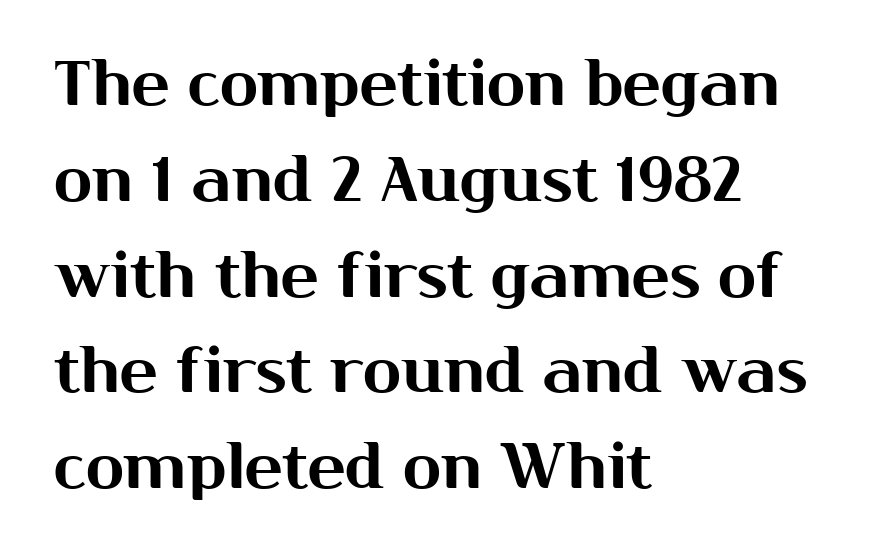
Notice how descenders clear the ascenders below comfortably — that's standard leading. No feet cap the strokes, marking this as sans-serif type. Note the varied advance widths — an 'i' is clearly narrower than an 'm'. Underline: absent. The line texture is even and compact thanks to regular tracking. Which margin do the lines hug? The left one — the right edge is uneven.
